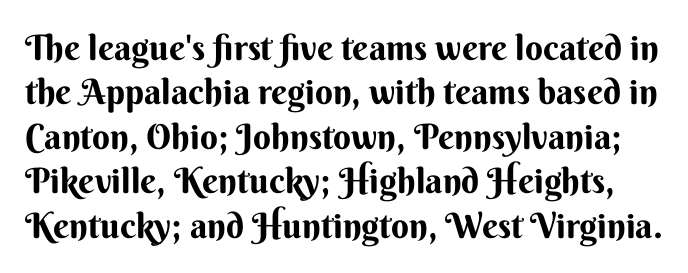
{"serif": "no", "italic": "no", "bold": "yes", "weight": "bold", "width": "normal", "stroke_contrast": "medium", "x_height": "small", "monospaced": "no", "underline": "no", "line_spacing": "normal", "line_spacing_ratio": 1.27, "letter_spacing": "normal", "letter_spacing_em": 0.0, "glyph_px": 35}
